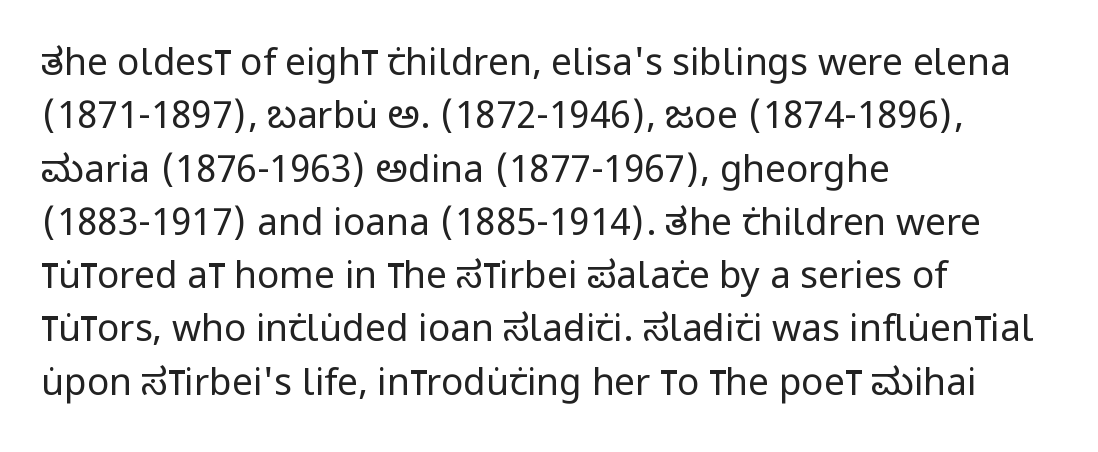
Compared with a centered layout, this one pins lines to the left instead. Does the type have serifs? No, each stem ends abruptly. Vertically, the passage feels balanced, rows spaced as you'd expect. Characters follow at the spacing the type designer built in.
